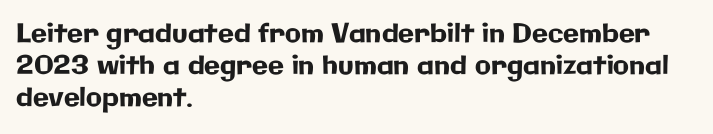
Standard letterfit; no display-style spreading of the glyphs. The string is rendered with underlining switched off. Compared with a centered layout, this one pins lines to the left instead. Vertical strokes here are truly vertical.
